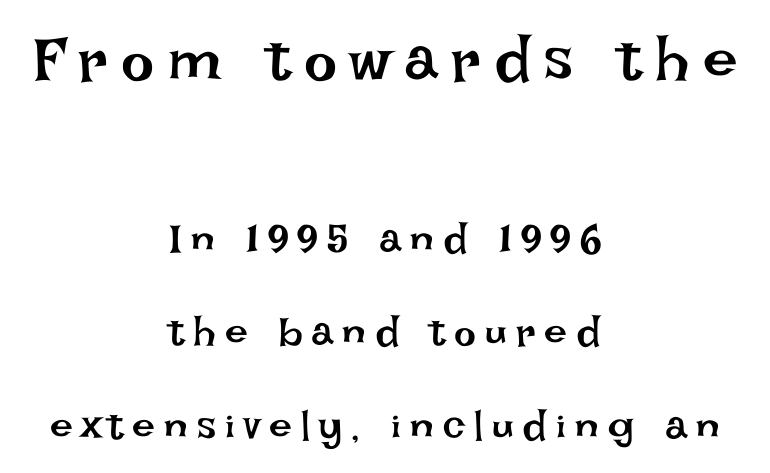
Only glyphs here, with clear space below each row. Does the bottom block carry the larger type? No, the top block does. When letters stand straight like this, we call the style roman or upright. This reads as an unemphasized weight, regular at the heaviest.
